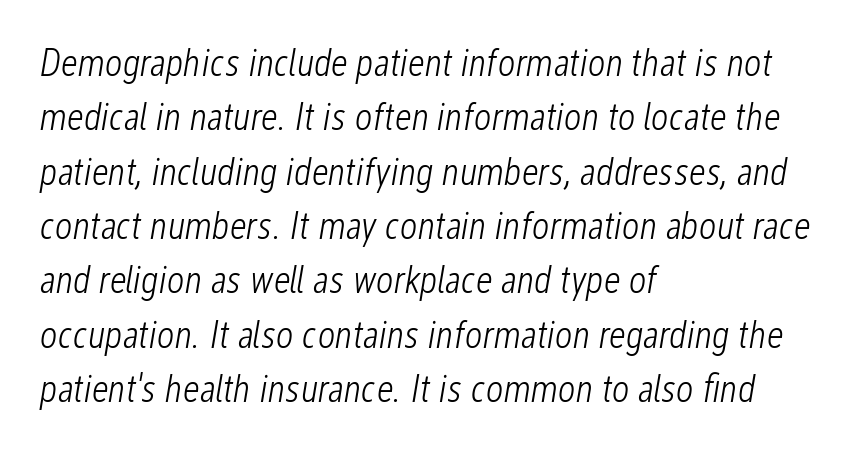
{"italic": "yes", "lean": "right", "slant_degrees": 12, "bold": "no", "weight": "light", "width": "condensed", "stroke_contrast": "low", "x_height": "medium", "monospaced": "no", "underline": "no", "align": "left", "line_spacing": "normal", "line_spacing_ratio": 1.43, "letter_spacing": "normal", "letter_spacing_em": 0.0, "glyph_px": 38}
